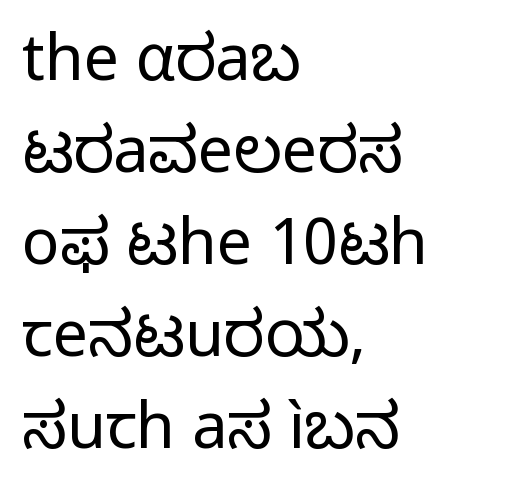
Decoration check: the copy has no underline. The text block is weighted toward the left margin, trailing off unevenly rightward. Each letter's strokes conclude bluntly, with no projecting serifs. Vertical stems look standard width or narrower in stroke.
